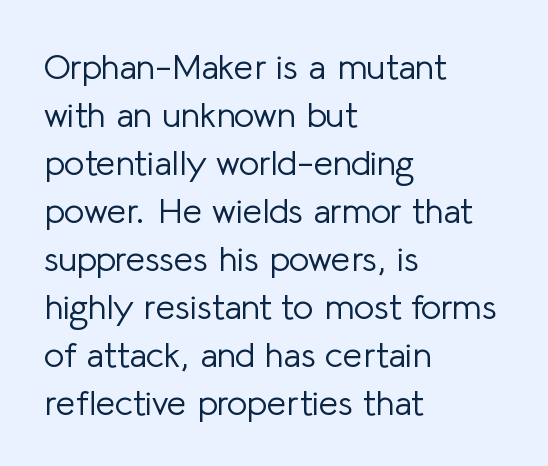
The image shows 35 px light sans-serif type, upright; set left-aligned, normal line spacing (1.37x), normal letter spacing, not underlined; low stroke contrast and a medium x-height.
